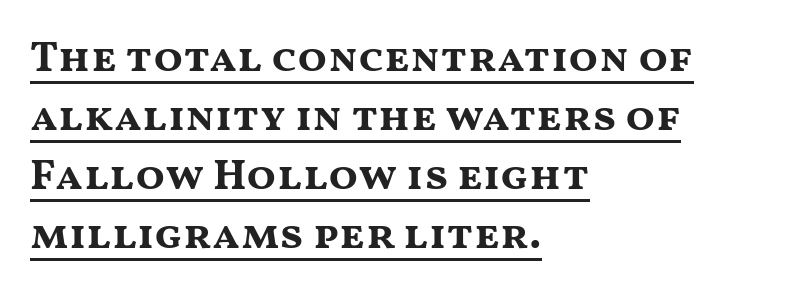
{"serif": "no", "italic": "no", "bold": "yes", "weight": "bold", "width": "wide", "stroke_contrast": "medium", "x_height": "medium", "monospaced": "no", "underline": "yes", "align": "left", "line_spacing": "normal", "line_spacing_ratio": 1.37, "letter_spacing": "normal", "letter_spacing_em": 0.0, "glyph_px": 43}
